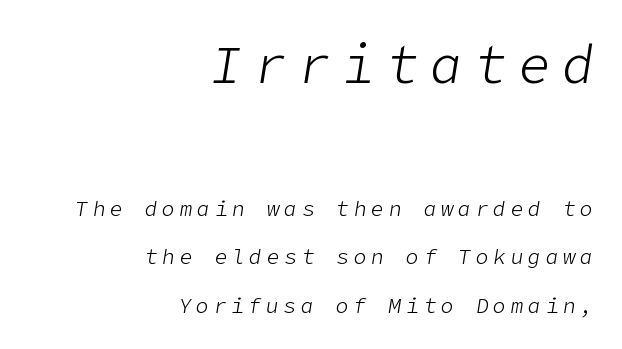
The area under the type is left untouched. A typesetter would call this leading open, well beyond the default. The block sitting higher on the canvas is the one with enlarged characters. Compared with typical body copy, the letter spacing here is much looser. Line ends are locked; line starts wander. Posture: slanted.
